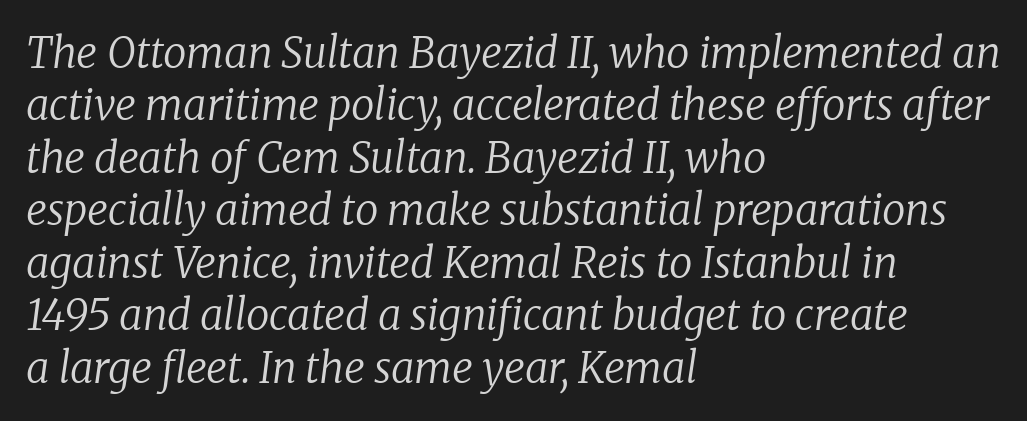
{"serif": "yes", "italic": "yes", "lean": "right", "slant_degrees": 8, "bold": "no", "weight": "regular", "width": "normal", "stroke_contrast": "low", "x_height": "medium", "monospaced": "no", "underline": "no", "align": "left", "line_spacing": "normal", "line_spacing_ratio": 1.25, "letter_spacing": "normal", "letter_spacing_em": 0.0, "glyph_px": 42}
